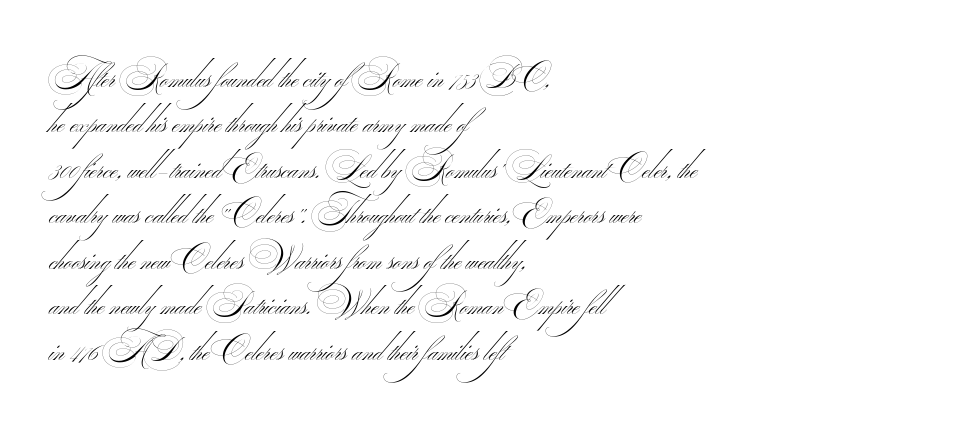
{"serif": "no", "bold": "no", "weight": "thin", "width": "wide", "stroke_contrast": "medium", "monospaced": "no", "underline": "no", "align": "left", "line_spacing": "normal", "line_spacing_ratio": 1.42, "letter_spacing": "normal", "letter_spacing_em": 0.0, "glyph_px": 32}
